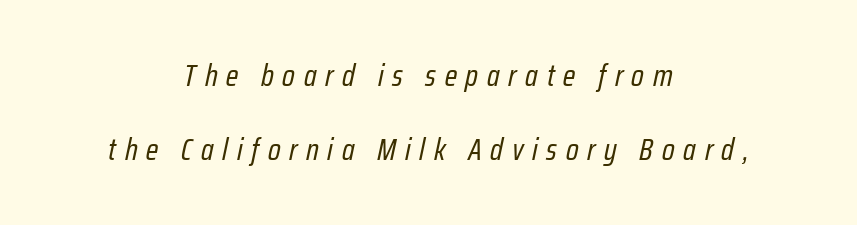
Q: Is the text bold? A: No.
Q: Is the text italic (slanted)? A: Yes, it leans right by about 12 degrees.
Q: Is the text underlined? A: No.
Q: How is the paragraph aligned? A: Centered.
Q: Is the spacing between letters normal or unusually wide? A: Unusually wide.
Q: Is the spacing between lines tight, normal or loose? A: Loose.
Q: Width (condensed, normal, or wide)? A: Condensed.
Q: Stroke contrast? A: Low.
Q: x-height? A: Medium.
Q: Monospaced? A: No.
